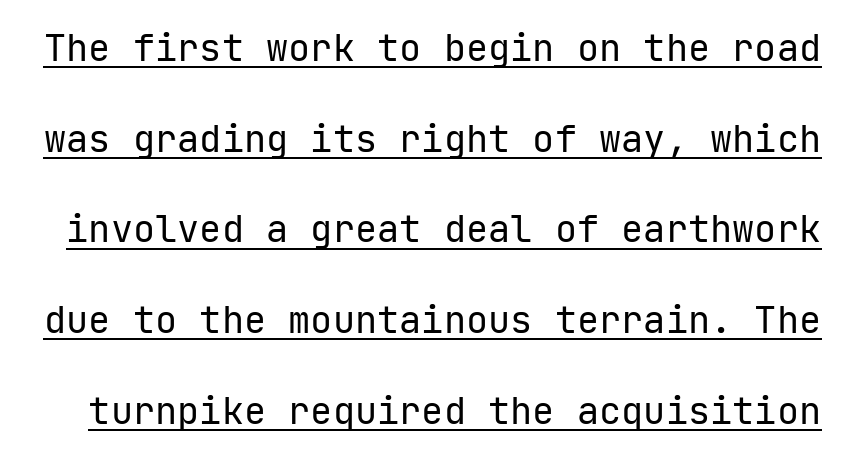
The image shows 37 px regular-weight sans-serif type, upright, monospaced; set loose line spacing (2.45x), normal letter spacing, underlined; low stroke contrast and a medium x-height.
